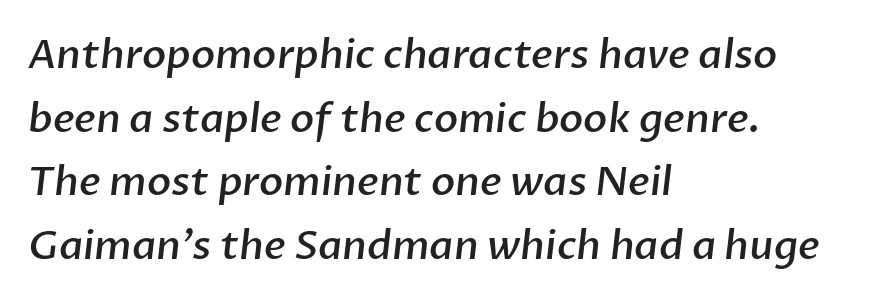
{"serif": "no", "bold": "semi", "weight": "semibold", "width": "normal", "stroke_contrast": "low", "x_height": "medium", "monospaced": "no", "underline": "no", "align": "left", "line_spacing": "normal", "line_spacing_ratio": 1.59, "letter_spacing": "normal", "letter_spacing_em": 0.0, "glyph_px": 40}
